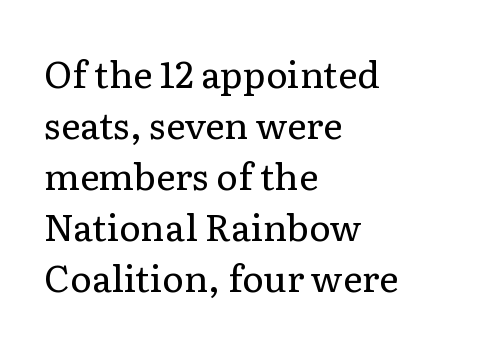
{"serif": "yes", "italic": "no", "bold": "no", "weight": "regular", "width": "normal", "stroke_contrast": "low", "x_height": "medium", "monospaced": "no", "underline": "no", "align": "left", "line_spacing": "normal", "line_spacing_ratio": 1.38, "letter_spacing": "normal", "letter_spacing_em": 0.0, "glyph_px": 37}
